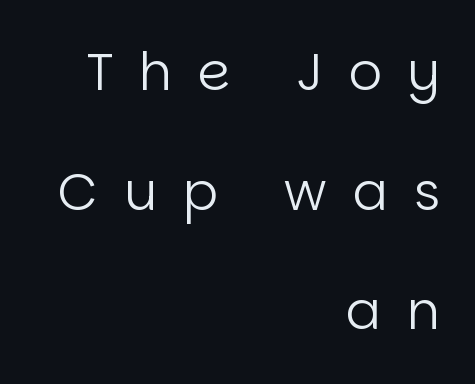
The image shows 52 px regular-weight sans-serif type, upright; set right-aligned, loose line spacing (2.3x), unusually wide letter spacing (+0.5 em), not underlined; low stroke contrast and a large x-height.
